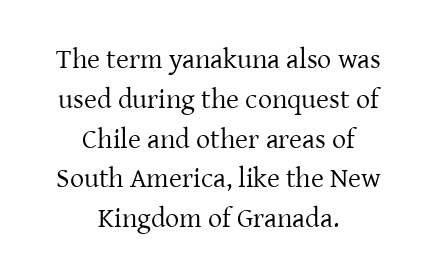
The image shows 28 px regular-weight serif type, upright; set centered, normal line spacing (1.42x), normal letter spacing, not underlined; low stroke contrast and a medium x-height.
